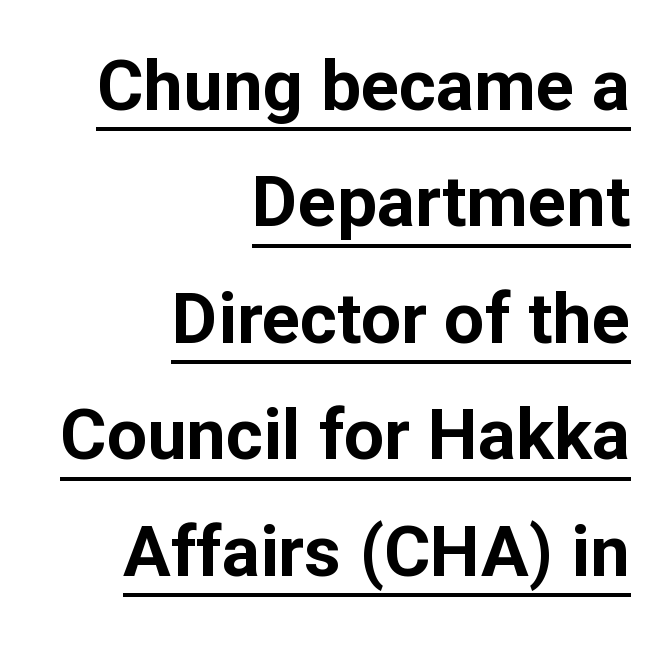
Font category for this specimen: sans-serif. The letters stand upright; this is a roman face. Underlining? Definitely there. In terms of letterspacing, this is plain default setting. Evenly set lines give the paragraph a standard silhouette. The rendering uses a bold face; every stroke is thick and dark.
